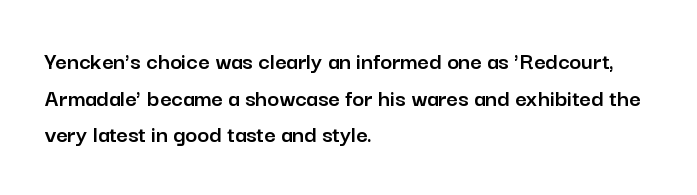
The image shows 25 px text type, upright; set left-aligned, normal line spacing (1.47x), normal letter spacing, not underlined.
